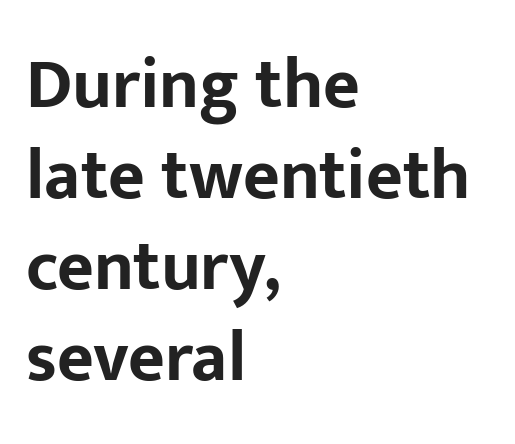
Q: Is the text bold? A: Yes.
Q: Is the text italic (slanted)? A: No, it is upright.
Q: Is the typeface a serif or a sans-serif typeface? A: Sans-serif.
Q: Is the text underlined? A: No.
Q: How is the paragraph aligned? A: Left-aligned.
Q: Is the spacing between letters normal or unusually wide? A: Normal.
Q: Is the spacing between lines tight, normal or loose? A: Normal.
Q: Width (condensed, normal, or wide)? A: Normal.
Q: Stroke contrast? A: Low.
Q: x-height? A: Medium.
Q: Monospaced? A: No.
